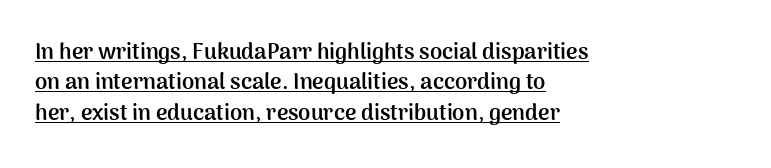
Posture: vertical. The lines in this sample share a left origin and differ only in where they stop. The sample's only ornament is a line tracing under the words. Strong, thick strokes mark this as bold type. The face used here is rendered with its standard letterfit. Does the leading feel generous? No, just average.
